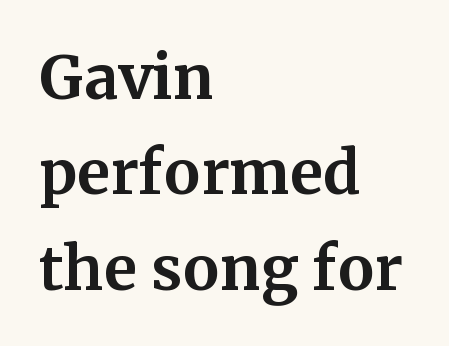
The image shows 60 px bold serif type, upright; set left-aligned, normal line spacing (1.59x), normal letter spacing, not underlined; medium stroke contrast and a medium x-height.
